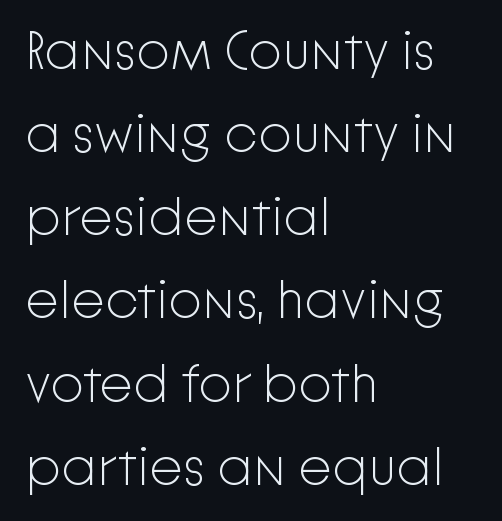
The image shows 54 px light sans-serif type, upright; set left-aligned, normal line spacing (1.54x), normal letter spacing, not underlined; low stroke contrast and a medium x-height.
